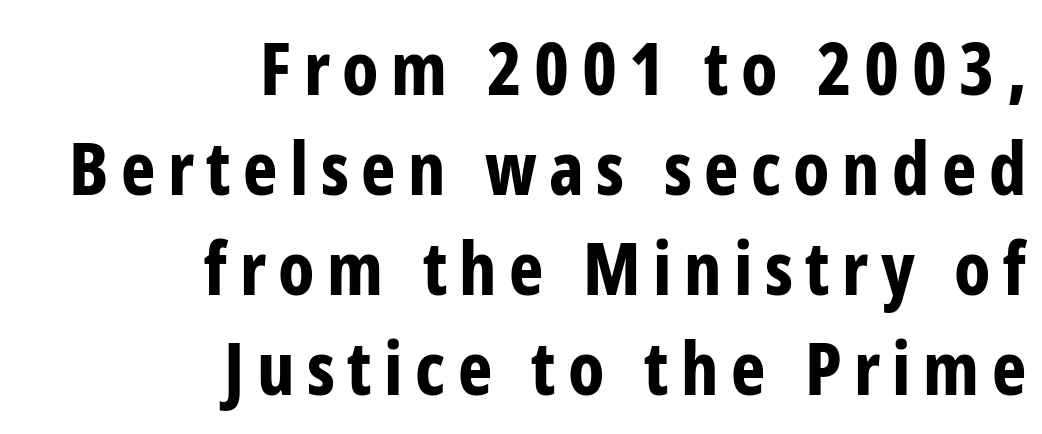
Font category for this specimen: sans-serif. The letters stand upright; this is a roman face. This sample keeps an unexceptional amount of space between lines. Casual observation: everything's shoved over to the right. Anything drawn beneath the words? Only blank space. Each letter keeps its own natural width here, so spacing adapts to shape.
